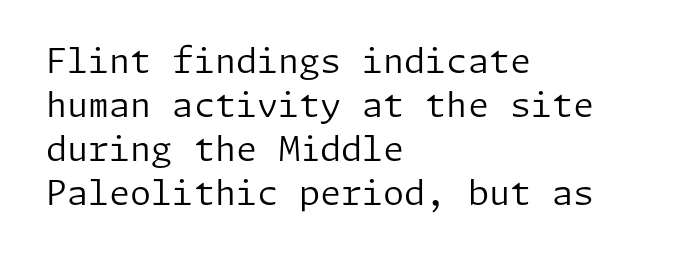
Q: Is the text bold? A: No.
Q: Is the text italic (slanted)? A: No, it is upright.
Q: Is the typeface a serif or a sans-serif typeface? A: Sans-serif.
Q: Is the text underlined? A: No.
Q: How is the paragraph aligned? A: Left-aligned.
Q: Is the spacing between letters normal or unusually wide? A: Normal.
Q: Is the spacing between lines tight, normal or loose? A: Normal.
Q: Width (condensed, normal, or wide)? A: Normal.
Q: Stroke contrast? A: Low.
Q: x-height? A: Medium.
